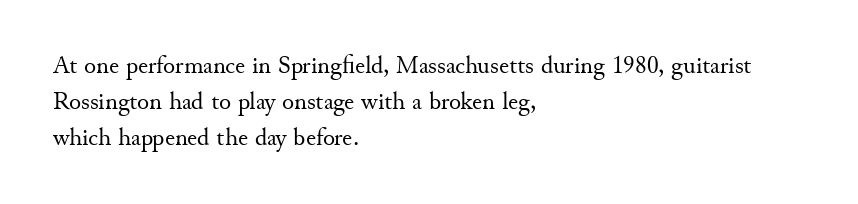
The cut favours lightness, reaching ordinary text weight at its darkest. Left-aligned paragraph, ragged on the right. There is no visible air inserted between adjacent glyphs. Has an underline been added? It has not. Upright lettering throughout. Leading matches the norm, producing a regular column.
